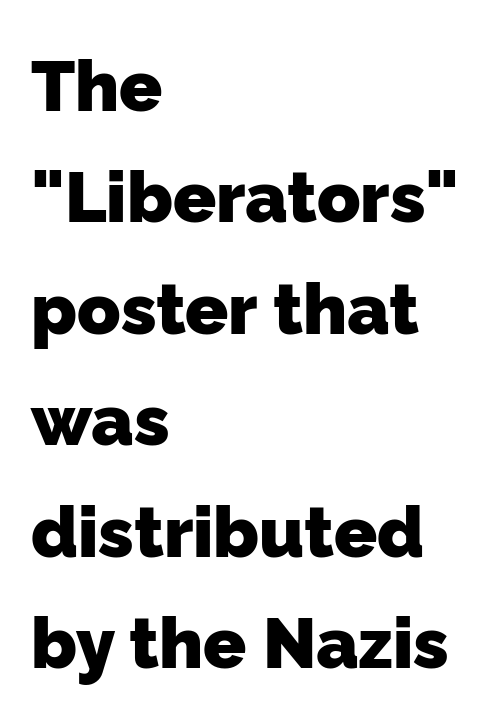
Compared with a centered layout, this one pins lines to the left instead. Type without underlining. Character widths vary here, with narrow letters taking less room than wide ones. Its strokes are broad and dark, the hallmark of bold type.
